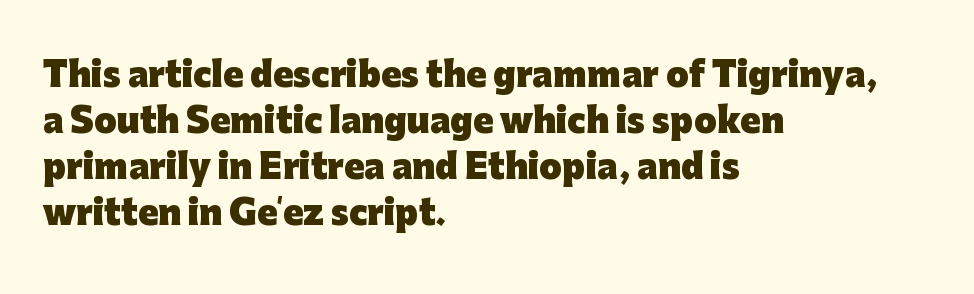
The space beneath each line is pristine and unruled. You can tell it's not italic because the verticals are truly vertical. Do the characters align in a grid? No, the font is proportional. Letterform terminals end flat and unadorned throughout the passage. Heavy, bold letterforms.
